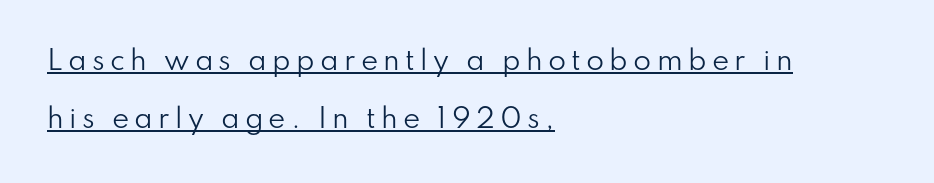
This is roman type, the default non-slanted kind. Think standard paragraph weight, or any step lighter than that. Is there much room between lines? Yes — plenty of vertical air separates them. The paragraph has a hard left edge and a soft right edge.
